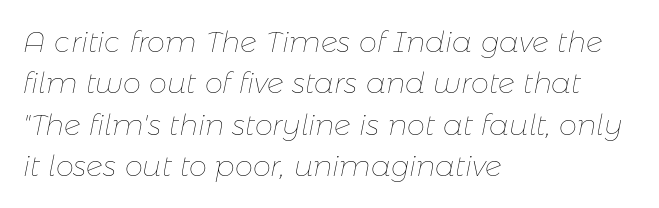
Q: Is the text bold? A: No.
Q: Is the text italic (slanted)? A: Yes, it leans right by about 11 degrees.
Q: Is the text underlined? A: No.
Q: How is the paragraph aligned? A: Left-aligned.
Q: Is the spacing between letters normal or unusually wide? A: Normal.
Q: Is the spacing between lines tight, normal or loose? A: Normal.
Q: Width (condensed, normal, or wide)? A: Normal.
Q: Stroke contrast? A: Low.
Q: x-height? A: Medium.
Q: Monospaced? A: No.
